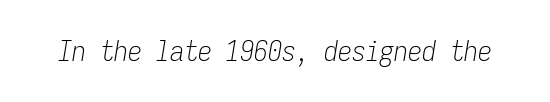
{"italic": "yes", "lean": "right", "slant_degrees": 9, "bold": "no", "weight": "light", "width": "condensed", "stroke_contrast": "low", "x_height": "medium", "monospaced": "yes", "underline": "no", "letter_spacing": "normal", "letter_spacing_em": 0.0, "glyph_px": 28}
